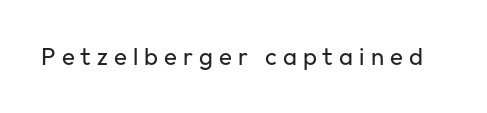
The image shows 24 px text type, upright; set unusually wide letter spacing (+0.25 em), not underlined.
